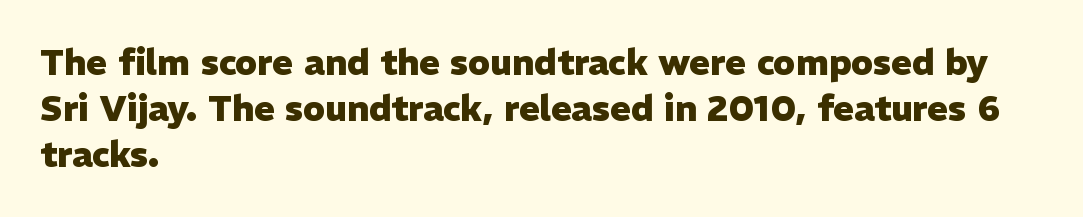
{"serif": "no", "italic": "no", "bold": "yes", "weight": "heavy", "width": "normal", "stroke_contrast": "low", "x_height": "medium", "monospaced": "no", "underline": "no", "align": "left", "line_spacing": "normal", "line_spacing_ratio": 1.31, "letter_spacing": "normal", "letter_spacing_em": 0.0, "glyph_px": 35}
